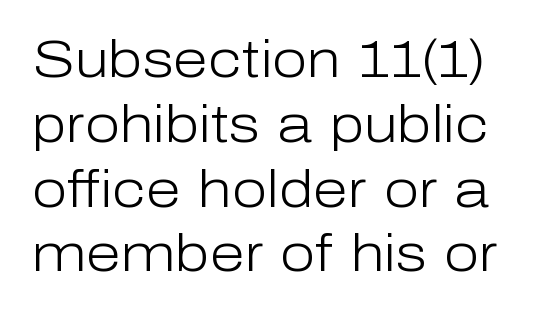
The rows are spaced the way most documents space them. Each stroke keeps to a modest, everyday thickness or less. This rendering leaves character spacing at its baseline value. Bare-footed words on every line. Spacing verdict: proportional, widths tailored to each character. This sample uses a sans-serif face.
